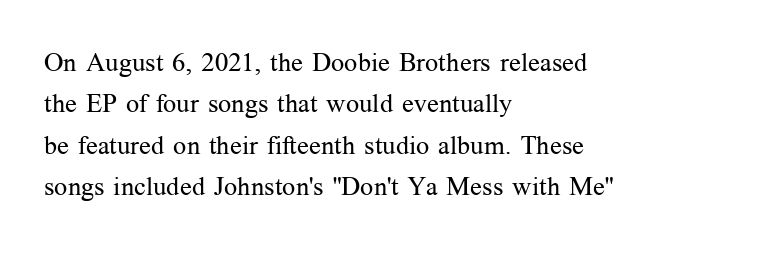
The image shows 26 px text type, upright; set left-aligned, normal line spacing (1.59x), normal letter spacing, not underlined.
